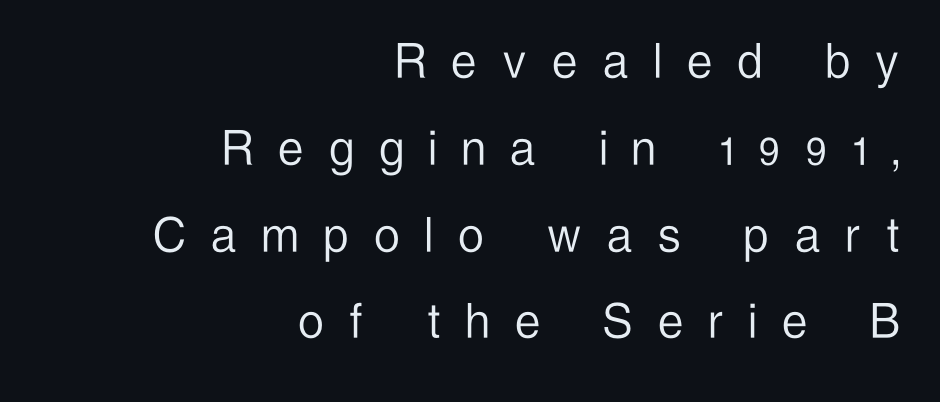
The image shows 56 px light, condensed sans-serif type, upright; set right-aligned, normal line spacing (1.55x), unusually wide letter spacing (+0.47 em), not underlined; low stroke contrast and a medium x-height.
